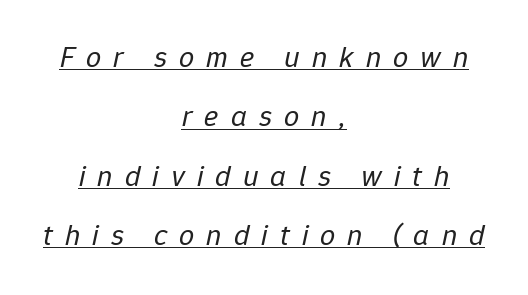
The image shows 30 px regular-weight type, italic (leaning right); set centered, loose line spacing (1.98x), unusually wide letter spacing (+0.4 em), underlined; low stroke contrast and a medium x-height.
